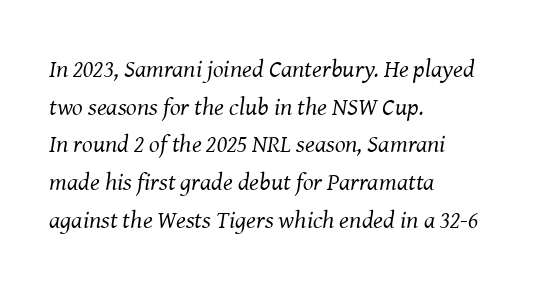
{"italic": "yes", "lean": "right", "slant_degrees": 8, "bold": "no", "underline": "no", "align": "left", "line_spacing": "normal", "line_spacing_ratio": 1.51, "letter_spacing": "normal", "letter_spacing_em": 0.0, "glyph_px": 25}
